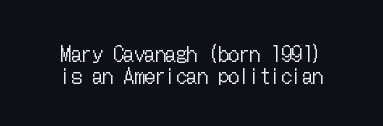
Q: Is the text bold? A: No.
Q: Is the text italic (slanted)? A: No, it is upright.
Q: Is the text underlined? A: No.
Q: How is the paragraph aligned? A: Centered.
Q: Is the spacing between letters normal or unusually wide? A: Normal.
Q: Is the spacing between lines tight, normal or loose? A: Tight.
